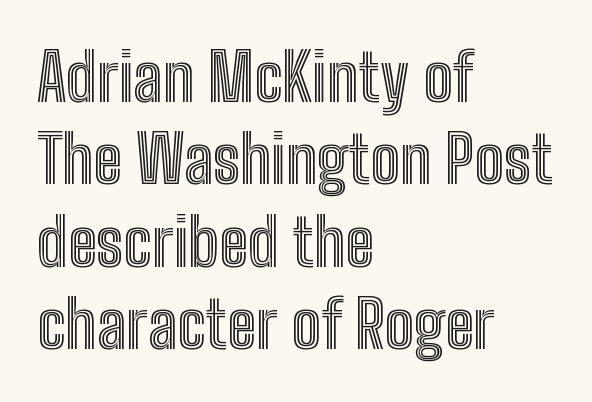
Q: Is the text italic (slanted)? A: No, it is upright.
Q: Is the text underlined? A: No.
Q: How is the paragraph aligned? A: Left-aligned.
Q: Is the spacing between letters normal or unusually wide? A: Normal.
Q: Is the spacing between lines tight, normal or loose? A: Normal.
Q: Width (condensed, normal, or wide)? A: Condensed.
Q: x-height? A: Medium.
Q: Monospaced? A: No.
